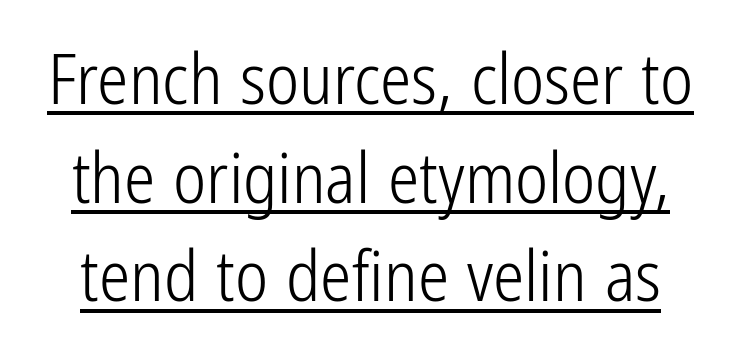
{"serif": "no", "italic": "no", "bold": "no", "weight": "light", "width": "condensed", "stroke_contrast": "low", "x_height": "medium", "monospaced": "no", "underline": "yes", "line_spacing": "normal", "line_spacing_ratio": 1.41, "letter_spacing": "normal", "letter_spacing_em": 0.0, "glyph_px": 70}
